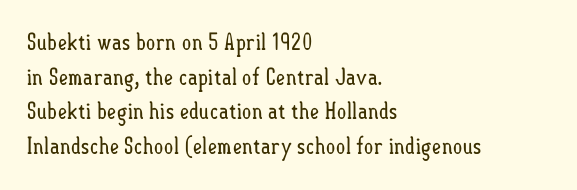
The image shows 23 px text type, upright; set left-aligned, normal line spacing (1.51x), normal letter spacing, not underlined.
